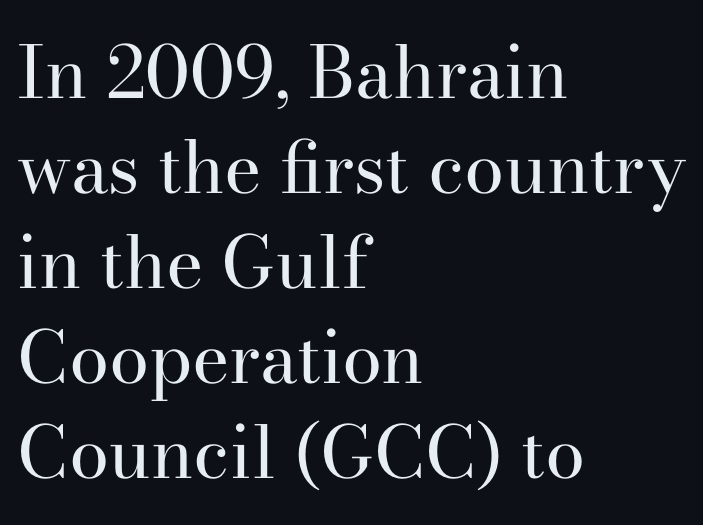
The image shows 72 px regular-weight serif type, upright; set left-aligned, normal line spacing (1.32x), normal letter spacing, not underlined; high stroke contrast and a small x-height.
